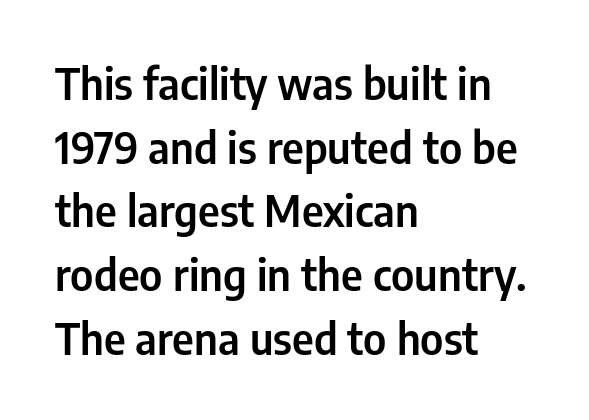
Bare-footed words on every line. The font's upright variant was chosen for this text. Every row of glyphs begins at an identical x-position on the left. Nothing unusual about the tracking: characters are spaced as the font intends. Serifs: no, the terminals of the letterforms are clean. Vertical spacing — default.
